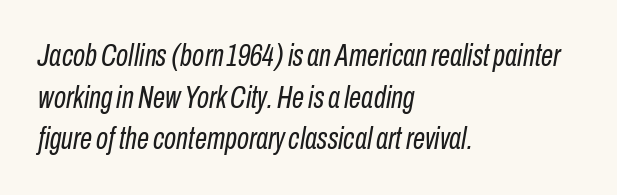
Quick note: italic. The line texture is even and compact thanks to regular tracking. Heaviness? Minimal to ordinary, like unemphasized prose. The specimen omits any rule beneath the text block's lines.
